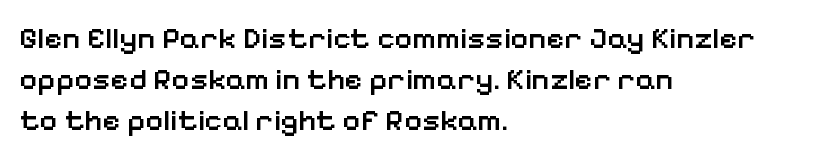
The image shows 31 px semibold sans-serif type, upright; set left-aligned, normal line spacing (1.32x), normal letter spacing, not underlined; low stroke contrast and a medium x-height.
